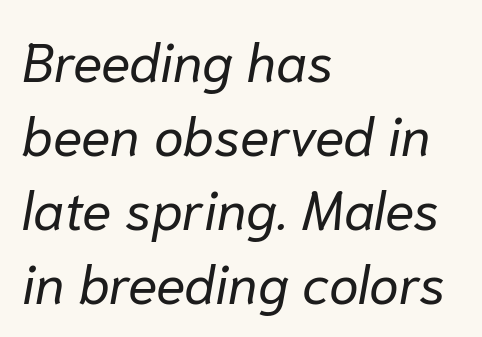
The image shows 54 px regular-weight type, italic (leaning right); set left-aligned, normal line spacing (1.37x), normal letter spacing, not underlined; low stroke contrast and a medium x-height.
